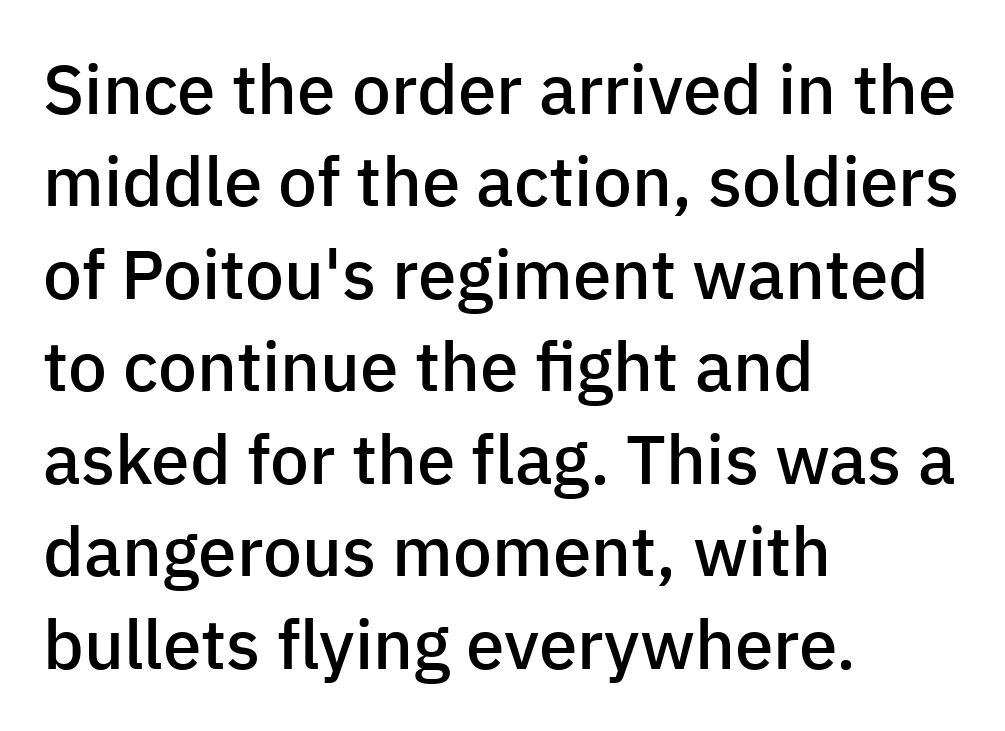
Q: Is the text bold? A: Semi-bold.
Q: Is the text italic (slanted)? A: No, it is upright.
Q: Is the typeface a serif or a sans-serif typeface? A: Sans-serif.
Q: Is the text underlined? A: No.
Q: How is the paragraph aligned? A: Left-aligned.
Q: Is the spacing between letters normal or unusually wide? A: Normal.
Q: Is the spacing between lines tight, normal or loose? A: Normal.
Q: Width (condensed, normal, or wide)? A: Normal.
Q: Stroke contrast? A: Low.
Q: x-height? A: Medium.
Q: Monospaced? A: No.
